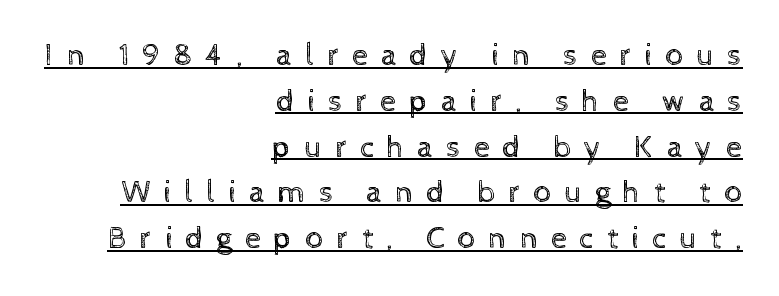
The image shows 32 px regular-weight type, upright; set right-aligned, normal line spacing (1.43x), unusually wide letter spacing (+0.4 em), underlined; a medium x-height.
